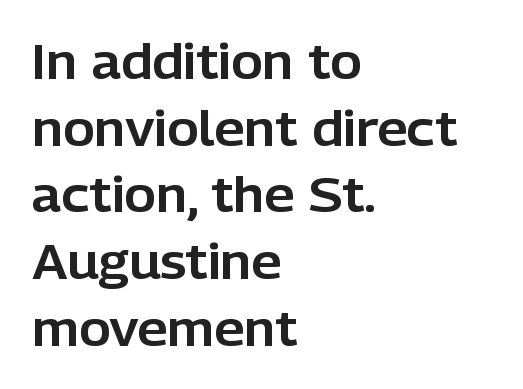
Q: Is the text italic (slanted)? A: No, it is upright.
Q: Is the typeface a serif or a sans-serif typeface? A: Sans-serif.
Q: Is the text underlined? A: No.
Q: How is the paragraph aligned? A: Left-aligned.
Q: Is the spacing between letters normal or unusually wide? A: Normal.
Q: Is the spacing between lines tight, normal or loose? A: Normal.
Q: Width (condensed, normal, or wide)? A: Normal.
Q: Stroke contrast? A: Low.
Q: x-height? A: Medium.
Q: Monospaced? A: No.
